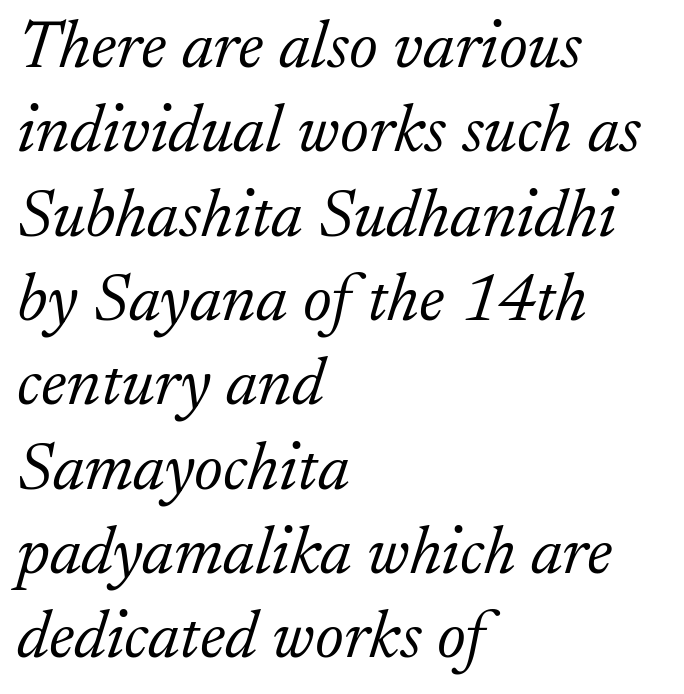
{"serif": "yes", "italic": "yes", "lean": "right", "slant_degrees": 17, "bold": "no", "weight": "light", "width": "normal", "stroke_contrast": "low", "x_height": "small", "monospaced": "no", "underline": "no", "align": "left", "line_spacing_ratio": 1.24, "letter_spacing": "normal", "letter_spacing_em": 0.0, "glyph_px": 68}
